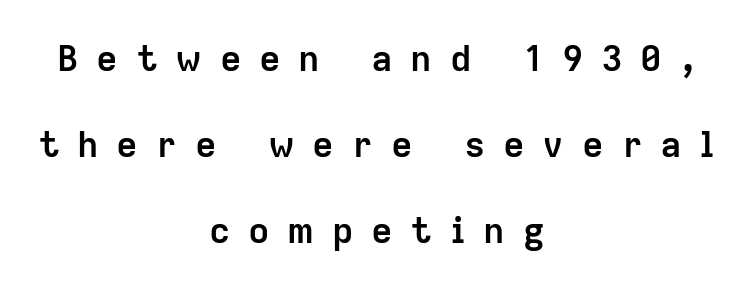
The tracking reads as deliberately expanded to a designer's eye. These lines are rendered in a variable-pitch font. Nope, no serifs anywhere on these letters. Line starts and ends both wander, symmetrically. Posture: straight, roman, zero tilt. Letters rest on an invisible, unmarked baseline.
